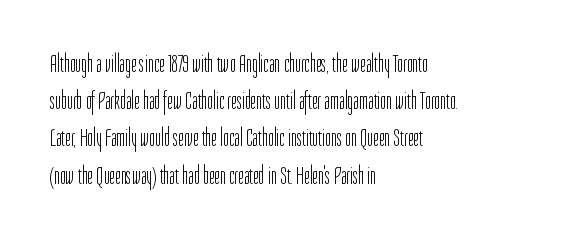
{"italic": "no", "bold": "no", "underline": "no", "align": "left", "line_spacing": "normal", "line_spacing_ratio": 1.49, "letter_spacing": "normal", "letter_spacing_em": 0.0, "glyph_px": 25}
